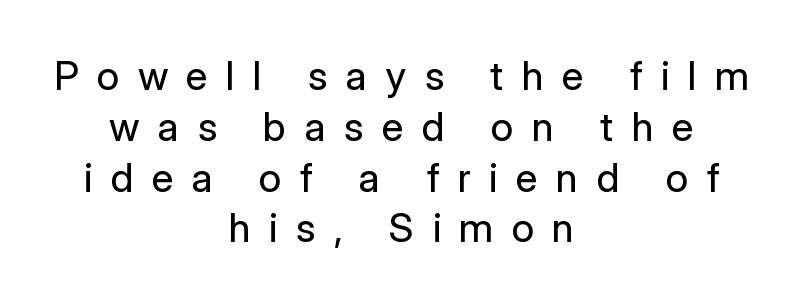
The zone under the glyphs is completely vacant. Display-style spreading of the glyphs; the letterfit is very open. The typesetting does not lean heavy: it is not bold. The rendering positions every line midway between the sides. Looks like regular typesetting: each glyph gets only the width it needs. This sample uses a sans-serif face.
